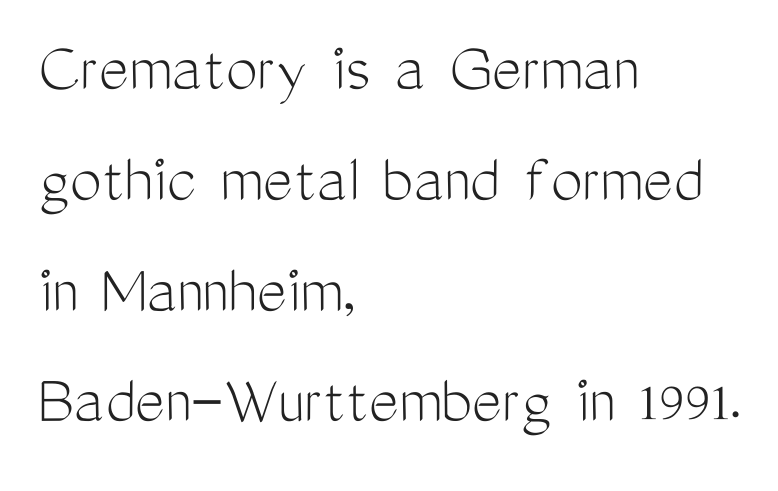
{"serif": "no", "italic": "no", "bold": "no", "weight": "light", "width": "condensed", "stroke_contrast": "medium", "x_height": "medium", "monospaced": "no", "underline": "no", "align": "left", "line_spacing": "normal", "line_spacing_ratio": 1.56, "letter_spacing": "normal", "letter_spacing_em": 0.0, "glyph_px": 71}
